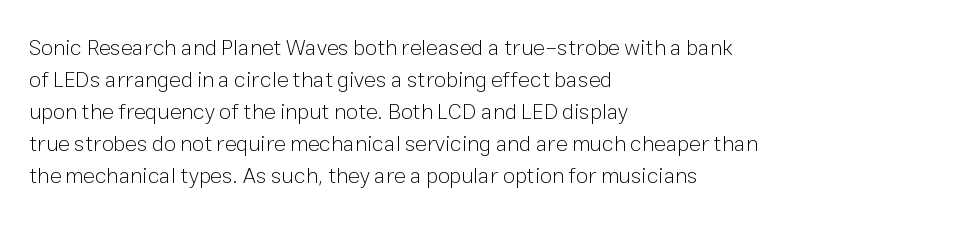
The image shows 22 px text type, upright; set left-aligned, normal line spacing (1.45x), normal letter spacing, not underlined.
